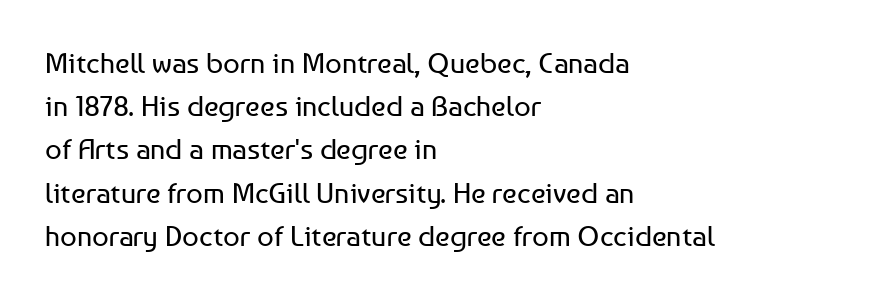
Observe the absence of serifs on each vertical stroke in this sample. Short and long lines alike share a common starting point at left. Think standard paragraph weight, or any step lighter than that. The rendering uses natural spacing where letterforms have individual widths. Glyph-to-glyph distance matches everyday printed text. The lettering stays uniformly vertical, giving the passage a roman look.
